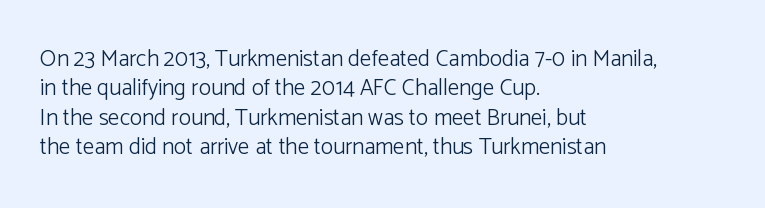
It's the straight-up-and-down kind of type. The face used here is rendered with its standard letterfit. The setting favours the left margin, as ordinary paragraphs usually do. This is not heavy type; no bold has been used. Interline gaps are of average width in this sample.
